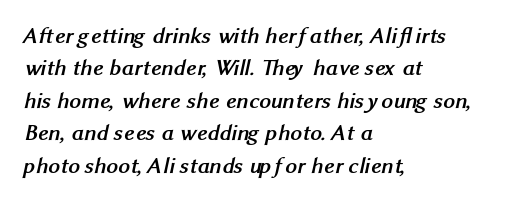
The image shows 23 px bold type; set left-aligned, normal line spacing (1.41x), normal letter spacing, not underlined.
